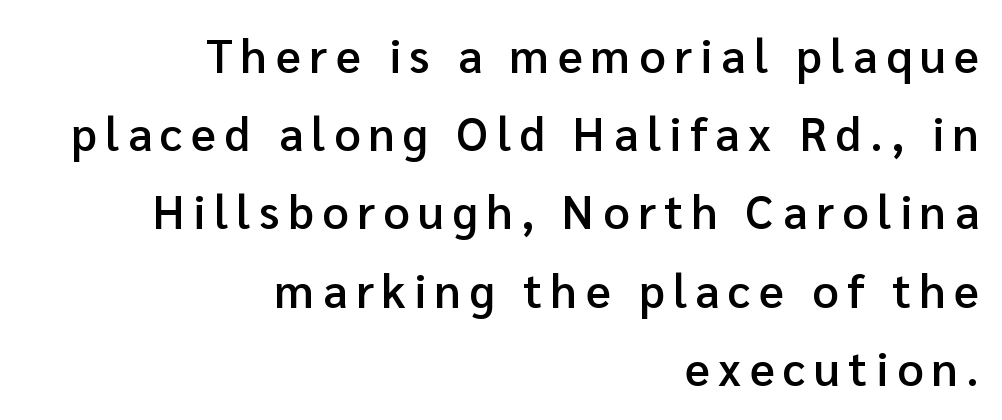
Q: Is the text bold? A: Semi-bold.
Q: Is the text italic (slanted)? A: No, it is upright.
Q: Is the typeface a serif or a sans-serif typeface? A: Sans-serif.
Q: Is the text underlined? A: No.
Q: How is the paragraph aligned? A: Right-aligned.
Q: Is the spacing between lines tight, normal or loose? A: Normal.
Q: Width (condensed, normal, or wide)? A: Normal.
Q: Stroke contrast? A: Low.
Q: x-height? A: Medium.
Q: Monospaced? A: No.
